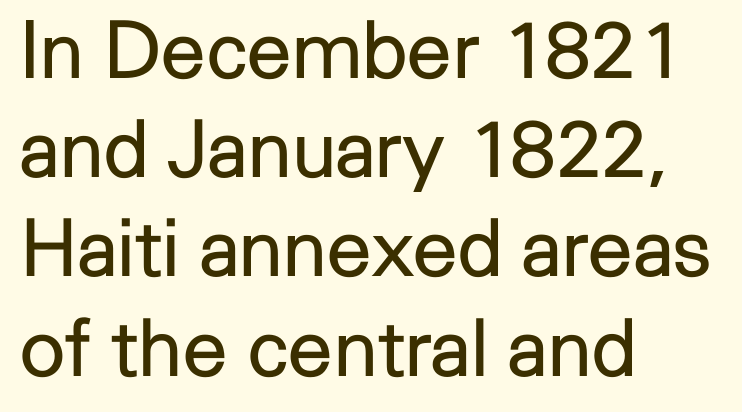
{"serif": "no", "italic": "no", "bold": "no", "weight": "regular", "width": "normal", "stroke_contrast": "low", "x_height": "medium", "monospaced": "no", "underline": "no", "align": "left", "line_spacing_ratio": 1.24, "letter_spacing": "normal", "letter_spacing_em": 0.0, "glyph_px": 80}
